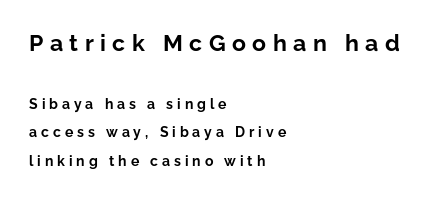
{"italic": "no", "bold": "yes", "underline": "no", "align": "left", "line_spacing": "loose", "line_spacing_ratio": 2.05, "letter_spacing": "wide", "letter_spacing_em": 0.28, "larger_block": "first", "size_ratio": 1.64, "glyph_px": 23}
